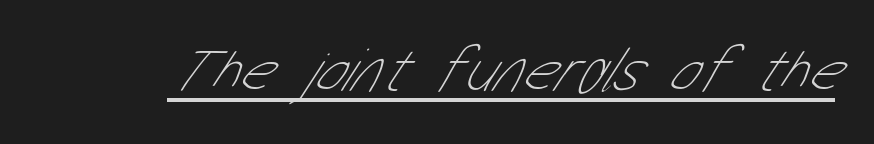
Q: Is the text bold? A: No.
Q: Is the typeface a serif or a sans-serif typeface? A: Sans-serif.
Q: Is the text underlined? A: Yes.
Q: Is the spacing between letters normal or unusually wide? A: Normal.
Q: Width (condensed, normal, or wide)? A: Condensed.
Q: Stroke contrast? A: Low.
Q: x-height? A: Medium.
Q: Monospaced? A: No.
